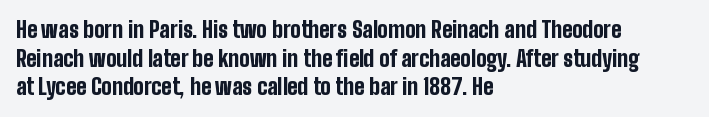
The image shows 22 px bold type, upright; set left-aligned, normal line spacing (1.3x), normal letter spacing, not underlined.
